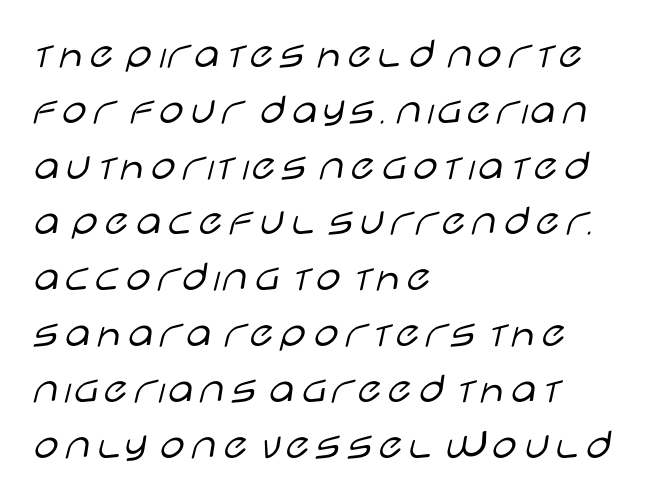
{"serif": "no", "bold": "no", "weight": "light", "width": "wide", "stroke_contrast": "low", "x_height": "large", "monospaced": "no", "underline": "no", "align": "left", "line_spacing_ratio": 1.24, "letter_spacing": "normal", "letter_spacing_em": 0.0, "glyph_px": 45}
